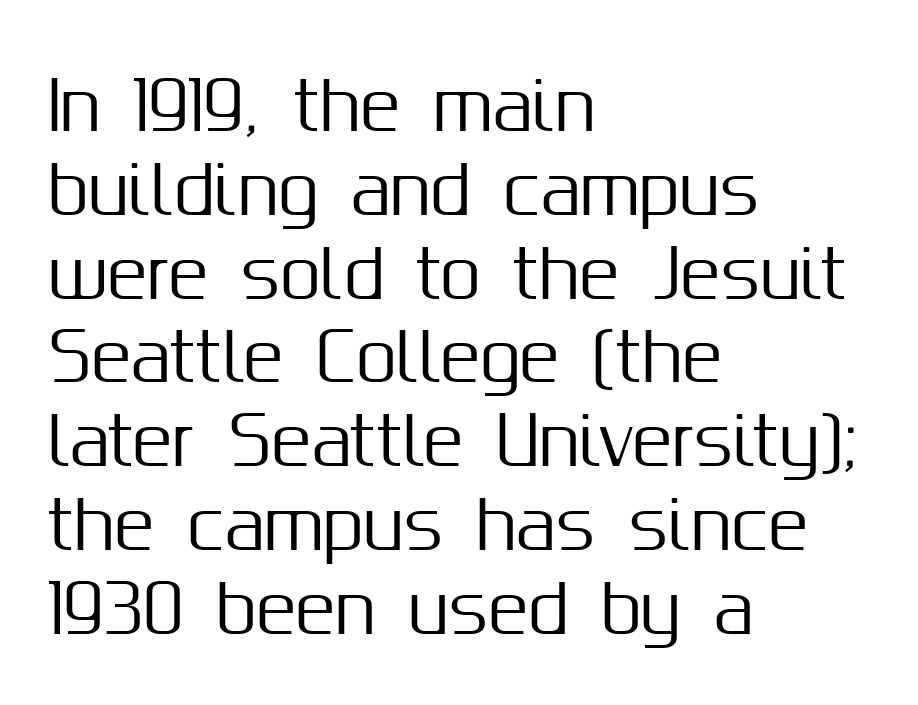
Varying glyph widths throughout — classic text-font behaviour. I'd call this a sans setting — the letters go barefoot. The typesetter chose a ragged-right arrangement here. No italicization has been applied; the sample stays upright. How are the letters spaced? Ordinarily, with no added tracking. Rule under the text: the space is simply empty.
